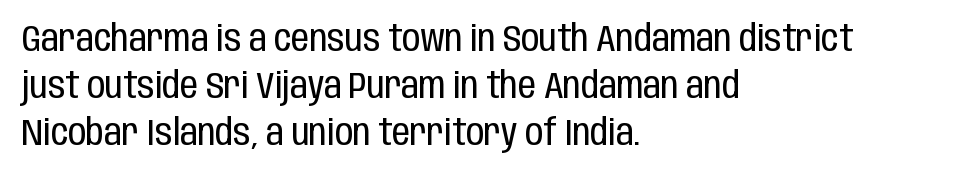
Q: Is the text bold? A: No.
Q: Is the text italic (slanted)? A: No, it is upright.
Q: Is the typeface a serif or a sans-serif typeface? A: Sans-serif.
Q: Is the text underlined? A: No.
Q: How is the paragraph aligned? A: Left-aligned.
Q: Is the spacing between letters normal or unusually wide? A: Normal.
Q: Is the spacing between lines tight, normal or loose? A: Normal.
Q: Width (condensed, normal, or wide)? A: Condensed.
Q: Stroke contrast? A: Low.
Q: x-height? A: Large.
Q: Monospaced? A: No.
